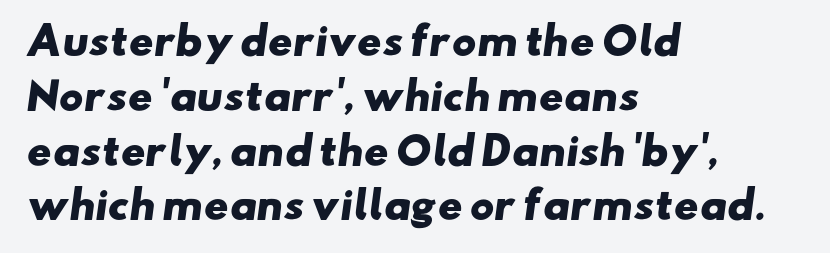
{"serif": "no", "bold": "yes", "weight": "heavy", "width": "wide", "stroke_contrast": "low", "x_height": "small", "monospaced": "no", "underline": "no", "align": "left", "line_spacing": "normal", "line_spacing_ratio": 1.48, "letter_spacing": "normal", "letter_spacing_em": 0.0, "glyph_px": 37}
